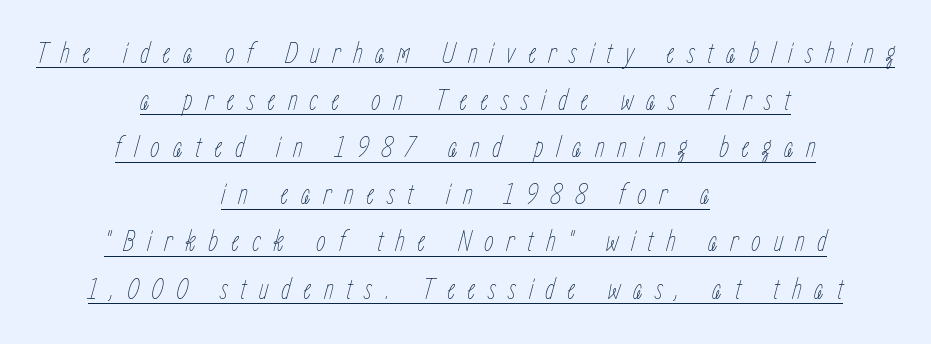
Q: Is the text bold? A: No.
Q: Is the text italic (slanted)? A: Yes, it leans right by about 15 degrees.
Q: Is the text underlined? A: Yes.
Q: How is the paragraph aligned? A: Centered.
Q: Is the spacing between letters normal or unusually wide? A: Unusually wide.
Q: Is the spacing between lines tight, normal or loose? A: Normal.
Q: Width (condensed, normal, or wide)? A: Condensed.
Q: Stroke contrast? A: Low.
Q: x-height? A: Medium.
Q: Monospaced? A: No.
